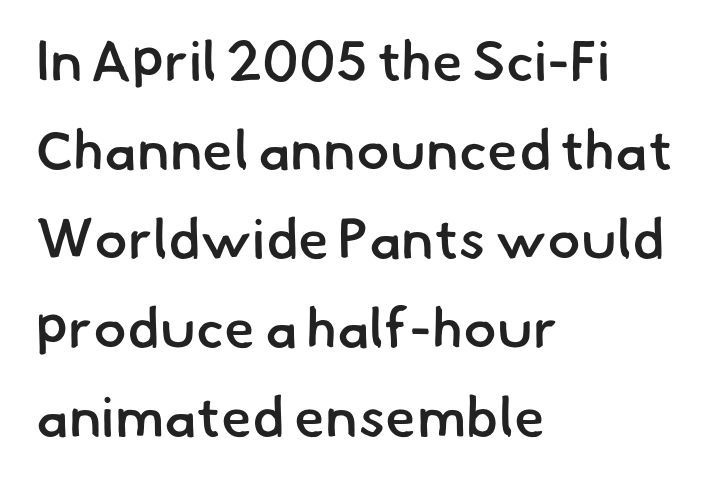
Q: Is the text bold? A: Semi-bold.
Q: Is the typeface a serif or a sans-serif typeface? A: Sans-serif.
Q: Is the text underlined? A: No.
Q: How is the paragraph aligned? A: Left-aligned.
Q: Is the spacing between letters normal or unusually wide? A: Normal.
Q: Is the spacing between lines tight, normal or loose? A: Normal.
Q: Width (condensed, normal, or wide)? A: Normal.
Q: Stroke contrast? A: Low.
Q: x-height? A: Small.
Q: Monospaced? A: No.
